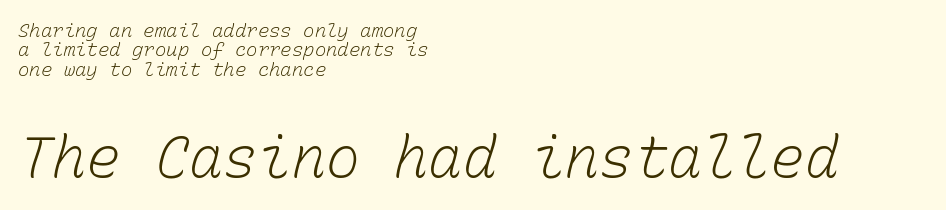
{"bold": "no", "weight": "light", "width": "normal", "stroke_contrast": "low", "x_height": "medium", "monospaced": "yes", "underline": "no", "align": "left", "line_spacing": "tight", "line_spacing_ratio": 1.02, "letter_spacing": "normal", "letter_spacing_em": 0.0, "larger_block": "second", "size_ratio": 3.0, "glyph_px": 57}
